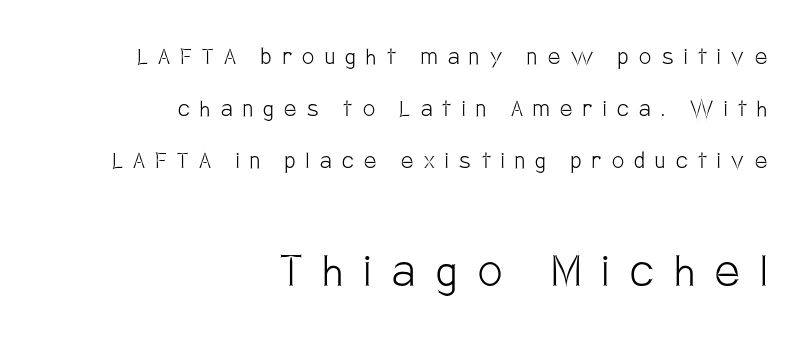
Q: Is the text bold? A: No.
Q: Is the text italic (slanted)? A: No, it is upright.
Q: Is the typeface a serif or a sans-serif typeface? A: Sans-serif.
Q: Is the text underlined? A: No.
Q: How is the paragraph aligned? A: Right-aligned.
Q: Is the spacing between letters normal or unusually wide? A: Unusually wide.
Q: Is the spacing between lines tight, normal or loose? A: Loose.
Q: Which block of text is set in a larger size, the first (top) or the second (bottom)? A: The second (bottom) one.
Q: Width (condensed, normal, or wide)? A: Condensed.
Q: Stroke contrast? A: Low.
Q: x-height? A: Large.
Q: Monospaced? A: No.
